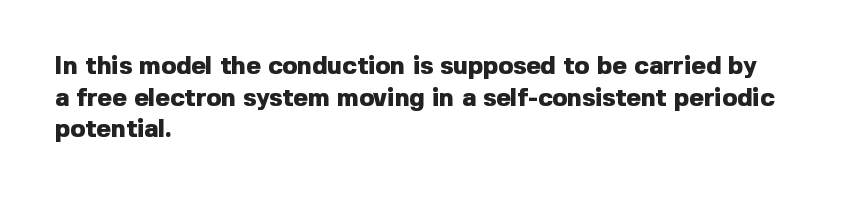
The image shows 25 px bold type, upright; set left-aligned, normal line spacing (1.27x), normal letter spacing, not underlined.
